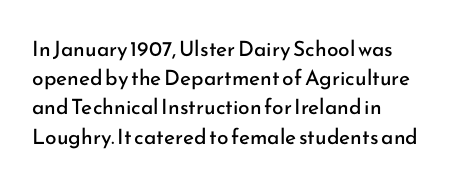
Bold? No — there's no thickening of the strokes. Glyph-to-glyph distance matches everyday printed text. Descenders are the only things crossing below the line. This sample uses an upright cut, with every glyph sitting square on the baseline. Students, observe: this is what conventionally led text looks like.
